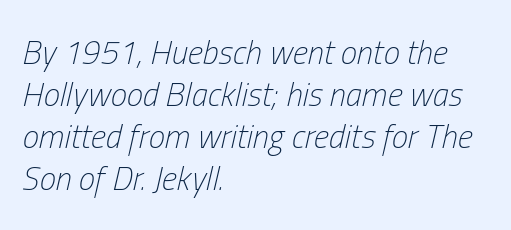
The ragged edge is on the right, which tells us the setting is flush left. These lines sit exactly where default settings would place them. The face looks like a standard text weight, possibly lighter. The face used here is proportionally spaced, like ordinary book or web type. This rendering leaves character spacing at its baseline value.
